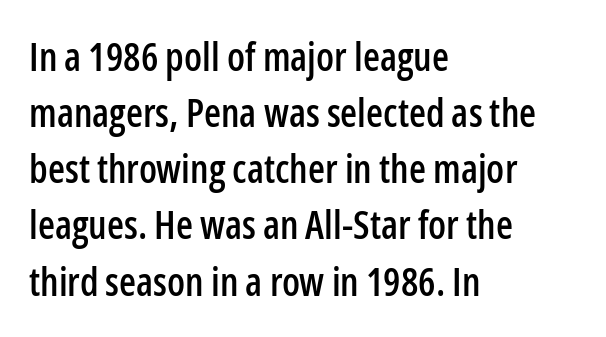
The line texture is even and compact thanks to regular tracking. The letters stand straight up with perfectly vertical stems. Caption: multi-line text, flush left, ragged right. Each new line begins a customary step beneath the previous one. The words here are not underlined.
